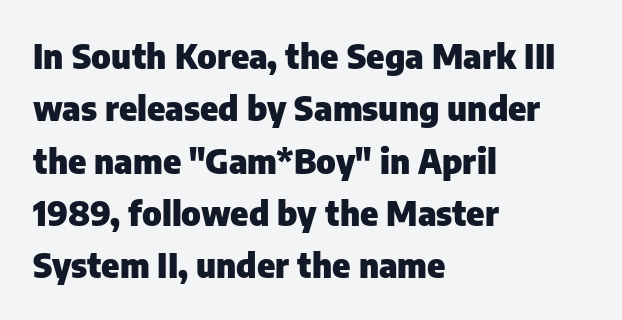
{"serif": "no", "italic": "no", "bold": "yes", "weight": "heavy", "width": "normal", "stroke_contrast": "low", "x_height": "medium", "monospaced": "no", "underline": "no", "align": "left", "line_spacing": "normal", "line_spacing_ratio": 1.54, "letter_spacing": "normal", "letter_spacing_em": 0.0, "glyph_px": 34}
